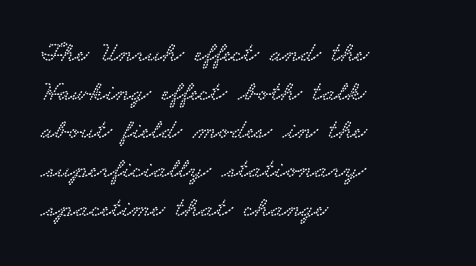
{"serif": "yes", "width": "wide", "stroke_contrast": "low", "x_height": "small", "monospaced": "no", "underline": "no", "align": "left", "line_spacing": "normal", "line_spacing_ratio": 1.38, "letter_spacing": "normal", "letter_spacing_em": 0.0, "glyph_px": 28}
